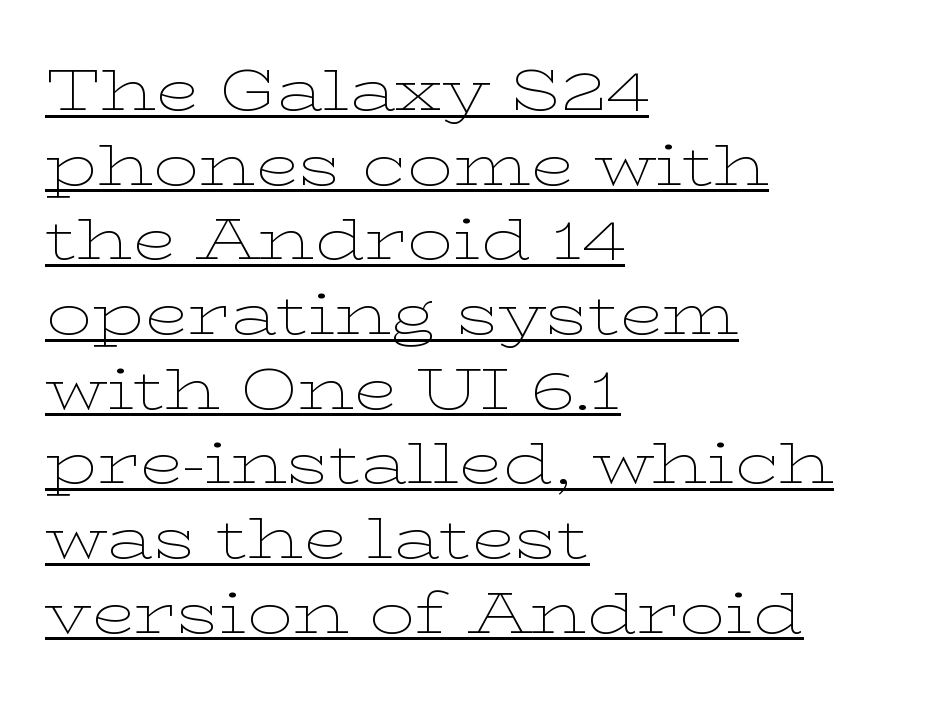
Q: Is the text bold? A: No.
Q: Is the text italic (slanted)? A: No, it is upright.
Q: Is the typeface a serif or a sans-serif typeface? A: Serif.
Q: Is the text underlined? A: Yes.
Q: How is the paragraph aligned? A: Left-aligned.
Q: Is the spacing between letters normal or unusually wide? A: Normal.
Q: Is the spacing between lines tight, normal or loose? A: Normal.
Q: Width (condensed, normal, or wide)? A: Wide.
Q: Stroke contrast? A: Low.
Q: x-height? A: Medium.
Q: Monospaced? A: No.
